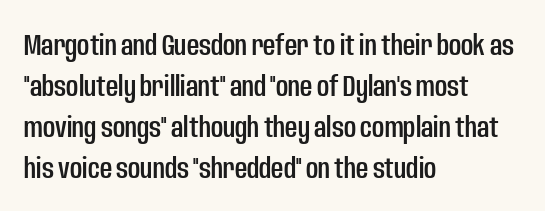
The image shows 30 px condensed sans-serif type, upright; set left-aligned, normal line spacing (1.37x), normal letter spacing, not underlined; low stroke contrast and a large x-height.
